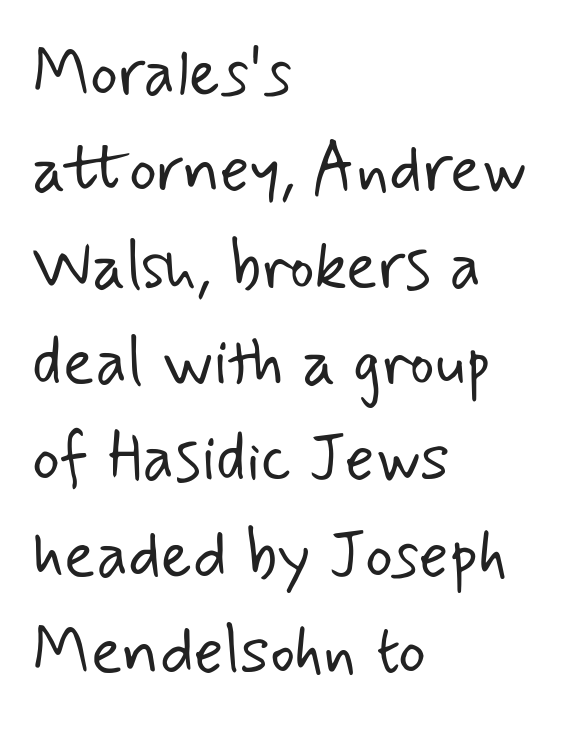
Q: Is the text bold? A: No.
Q: Is the typeface a serif or a sans-serif typeface? A: Sans-serif.
Q: Is the text underlined? A: No.
Q: How is the paragraph aligned? A: Left-aligned.
Q: Is the spacing between letters normal or unusually wide? A: Normal.
Q: Is the spacing between lines tight, normal or loose? A: Normal.
Q: Width (condensed, normal, or wide)? A: Normal.
Q: Stroke contrast? A: Low.
Q: x-height? A: Small.
Q: Monospaced? A: No.
